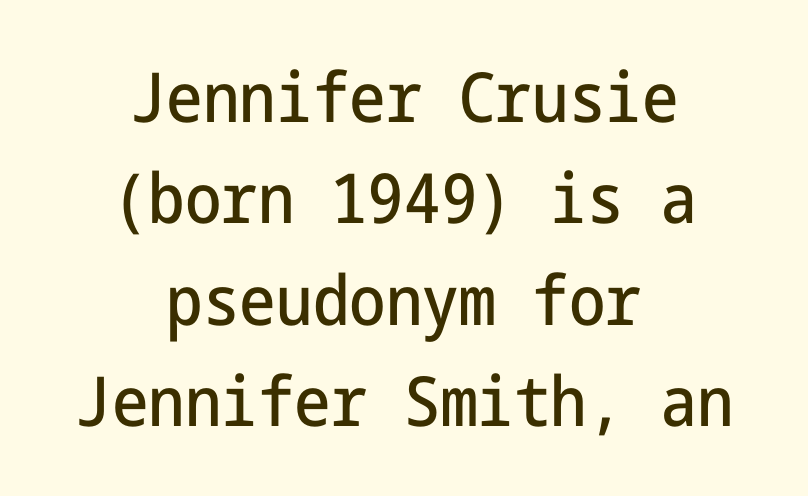
Unmarked baselines from the first word to the last. Evenly set lines give the paragraph a standard silhouette. Compared with typical body copy, the letter spacing here is the same. One-word summary of the alignment: center. Is there any slant? The stems are plumb.
